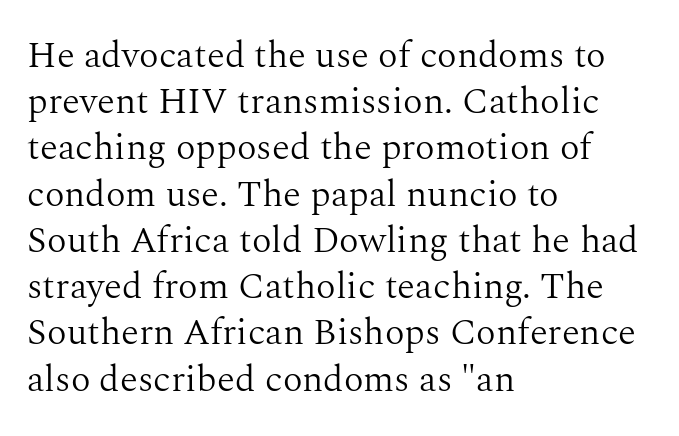
{"serif": "yes", "italic": "no", "bold": "no", "weight": "light", "width": "normal", "stroke_contrast": "medium", "x_height": "medium", "monospaced": "no", "underline": "no", "align": "left", "line_spacing": "normal", "line_spacing_ratio": 1.25, "letter_spacing": "normal", "letter_spacing_em": 0.0, "glyph_px": 37}
